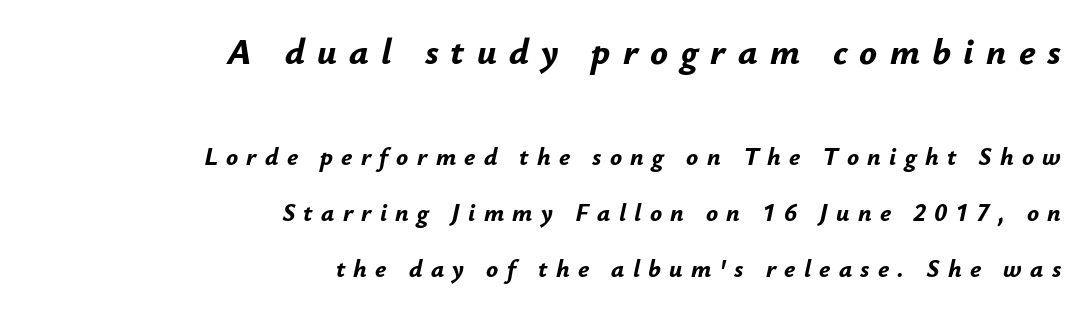
The passage is arranged like a letterhead date or caption credit — flush right. Proportional: the letters do not fall into vertical columns. Typographic density is high because the face is bold. The glyphs look as if they've been sheared to an angle.
